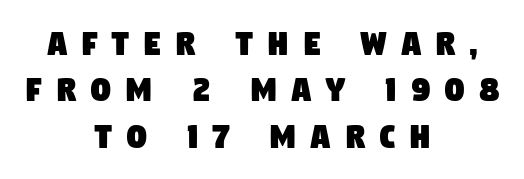
{"serif": "no", "width": "condensed", "stroke_contrast": "low", "x_height": "large", "monospaced": "no", "underline": "no", "align": "center", "line_spacing_ratio": 1.19, "letter_spacing": "wide", "letter_spacing_em": 0.37, "glyph_px": 39}
